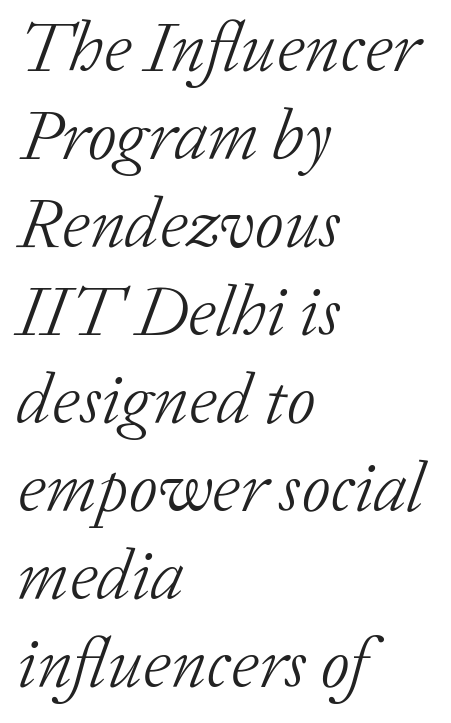
The image shows 71 px light serif type, italic (leaning right); set left-aligned, line spacing 1.24x, normal letter spacing, not underlined; low stroke contrast and a medium x-height.
